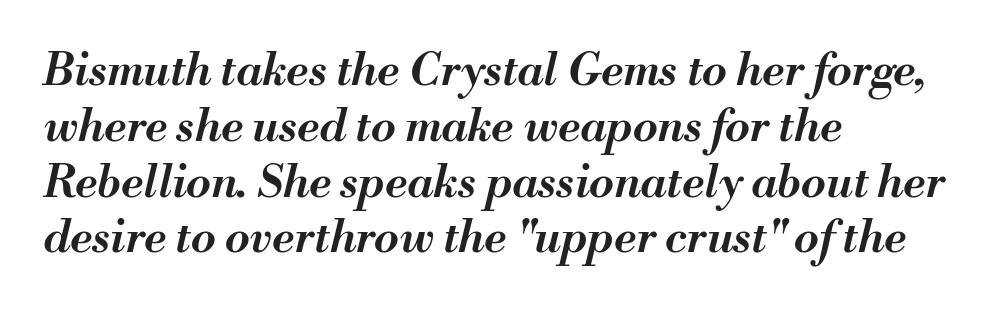
{"italic": "yes", "lean": "right", "slant_degrees": 13, "bold": "semi", "weight": "semibold", "width": "normal", "stroke_contrast": "medium", "x_height": "small", "monospaced": "no", "underline": "no", "align": "left", "line_spacing_ratio": 1.24, "letter_spacing": "normal", "letter_spacing_em": 0.0, "glyph_px": 45}
